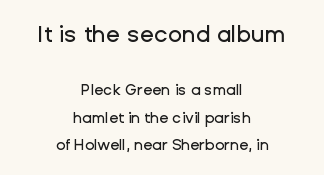
Q: Is the text italic (slanted)? A: No, it is upright.
Q: Is the text underlined? A: No.
Q: How is the paragraph aligned? A: Centered.
Q: Is the spacing between letters normal or unusually wide? A: Normal.
Q: Which block of text is set in a larger size, the first (top) or the second (bottom)? A: The first (top) one.
